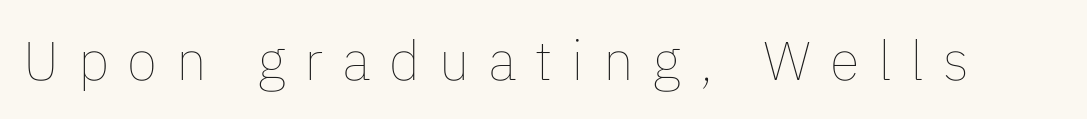
The image shows 55 px thin type, upright; set unusually wide letter spacing (+0.34 em), not underlined; low stroke contrast and a medium x-height.
